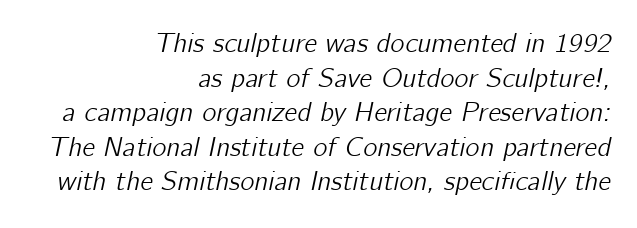
{"italic": "yes", "lean": "right", "slant_degrees": 12, "underline": "no", "align": "right", "line_spacing": "normal", "line_spacing_ratio": 1.28, "letter_spacing": "normal", "letter_spacing_em": 0.0, "glyph_px": 27}
